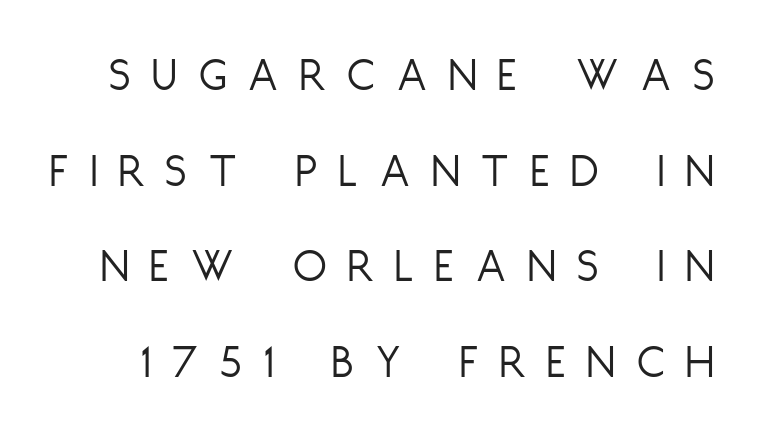
The image shows 49 px light, condensed sans-serif type, upright; set loose line spacing (1.95x), unusually wide letter spacing (+0.45 em), not underlined; low stroke contrast and a large x-height.
